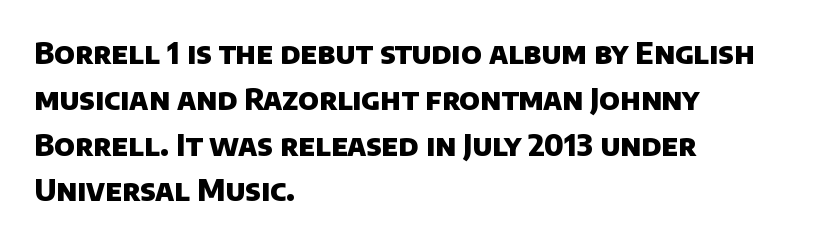
{"serif": "no", "bold": "yes", "weight": "heavy", "width": "normal", "stroke_contrast": "low", "x_height": "large", "monospaced": "no", "underline": "no", "align": "left", "line_spacing": "normal", "line_spacing_ratio": 1.58, "letter_spacing": "normal", "letter_spacing_em": 0.0, "glyph_px": 29}
